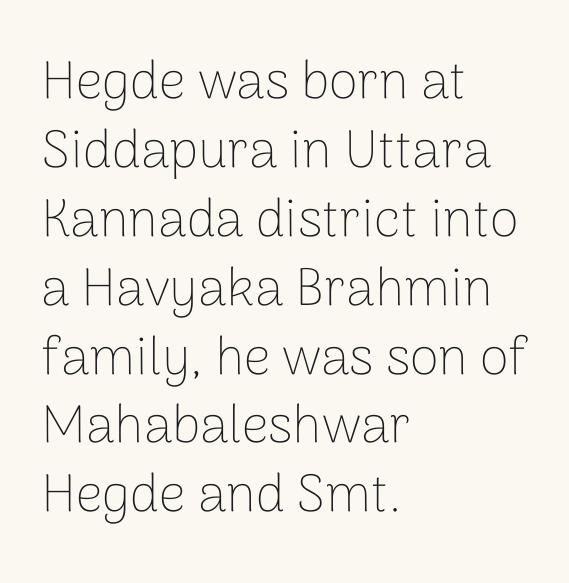
{"serif": "no", "italic": "no", "bold": "no", "weight": "thin", "width": "normal", "stroke_contrast": "low", "x_height": "medium", "monospaced": "no", "underline": "no", "align": "left", "line_spacing": "normal", "line_spacing_ratio": 1.3, "letter_spacing": "normal", "letter_spacing_em": 0.0, "glyph_px": 53}
